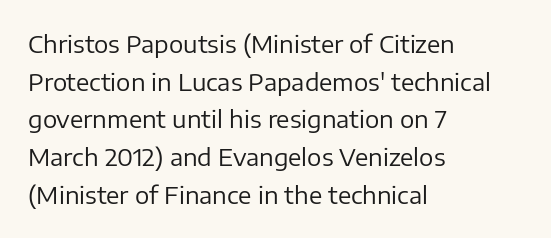
Q: Is the text bold? A: No.
Q: Is the text italic (slanted)? A: No, it is upright.
Q: Is the text underlined? A: No.
Q: How is the paragraph aligned? A: Left-aligned.
Q: Is the spacing between letters normal or unusually wide? A: Normal.
Q: Is the spacing between lines tight, normal or loose? A: Normal.
